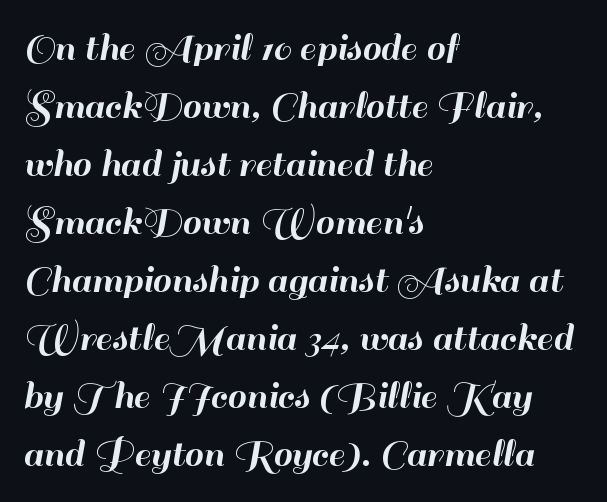
{"serif": "no", "width": "normal", "stroke_contrast": "high", "x_height": "small", "monospaced": "no", "underline": "no", "align": "left", "line_spacing": "normal", "line_spacing_ratio": 1.38, "letter_spacing": "normal", "letter_spacing_em": 0.0, "glyph_px": 42}
